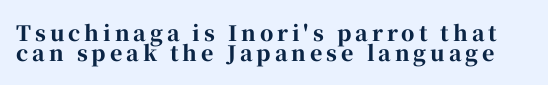
{"italic": "no", "bold": "yes", "underline": "no", "line_spacing": "tight", "line_spacing_ratio": 0.96, "glyph_px": 21}
